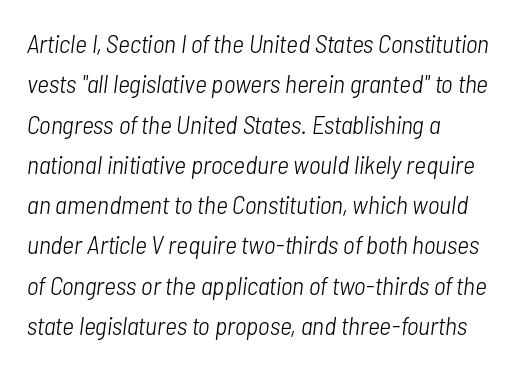
Heft: none added — not bold. Glance below the letters and you will spot only blank space. The passage shown leans; its letterforms are oblique. The passage is arranged the way most books set body copy — flush left. What's the leading like? Ordinary, nothing unusual. The type is set solid horizontally, with unmodified tracking.
